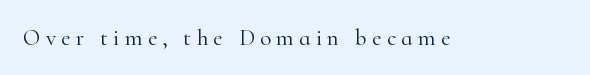
The image shows 23 px text type, upright; set unusually wide letter spacing (+0.23 em), not underlined.
